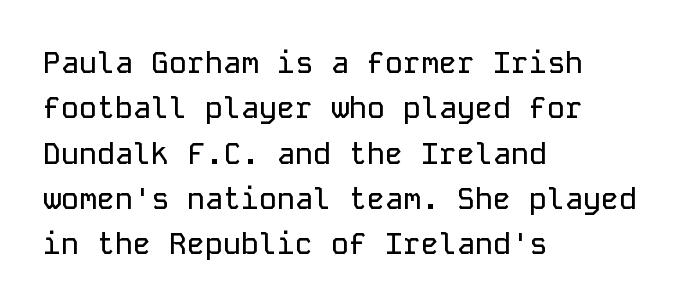
Reading down the block, your eye returns to a fixed left position each line. Inter-character spacing is left at the font's built-in metrics. The designer left line spacing at the default. Ascenders rise straight up at ninety degrees.
